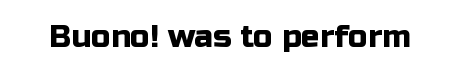
{"serif": "no", "italic": "no", "width": "normal", "stroke_contrast": "low", "x_height": "medium", "monospaced": "no", "underline": "no", "letter_spacing": "normal", "letter_spacing_em": 0.0, "glyph_px": 31}
